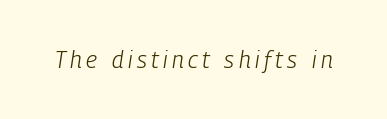
The image shows 23 px text type, italic (leaning right); set not underlined.
